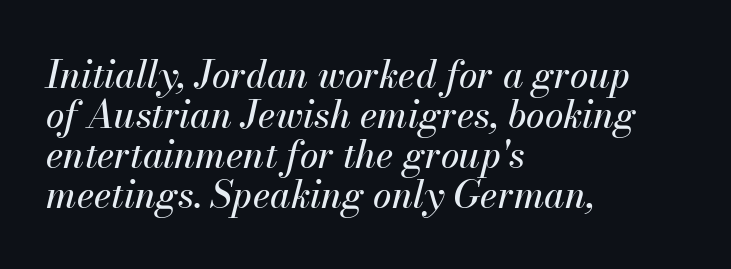
The image shows 37 px text type, italic (leaning right); set left-aligned, tight line spacing (1.08x), normal letter spacing, not underlined; medium stroke contrast and a small x-height.
